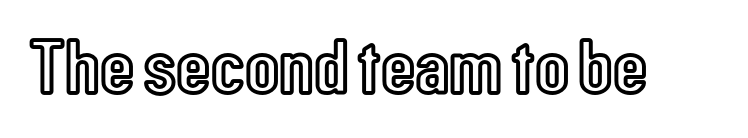
{"italic": "no", "width": "condensed", "x_height": "medium", "monospaced": "no", "underline": "no", "letter_spacing": "normal", "letter_spacing_em": 0.0, "glyph_px": 79}
